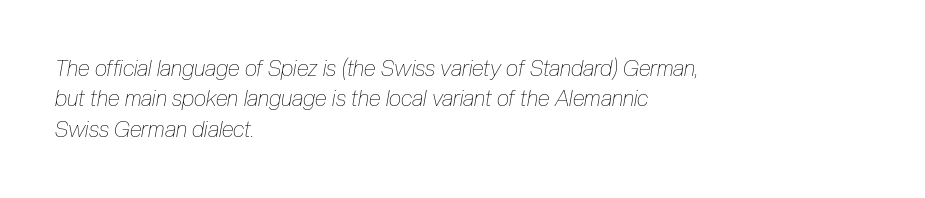
The image shows 22 px text type, italic (leaning right); set left-aligned, normal line spacing (1.38x), normal letter spacing, not underlined.
